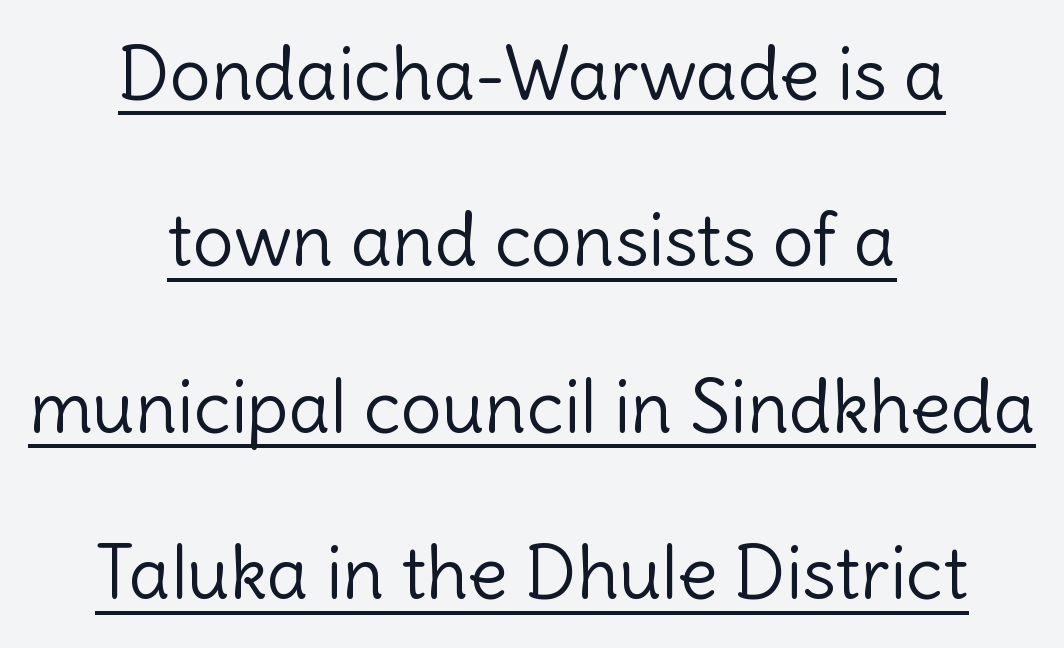
{"serif": "no", "italic": "no", "bold": "no", "weight": "light", "width": "normal", "x_height": "medium", "monospaced": "no", "underline": "yes", "align": "center", "line_spacing": "loose", "line_spacing_ratio": 2.28, "letter_spacing": "normal", "letter_spacing_em": 0.0, "glyph_px": 73}
